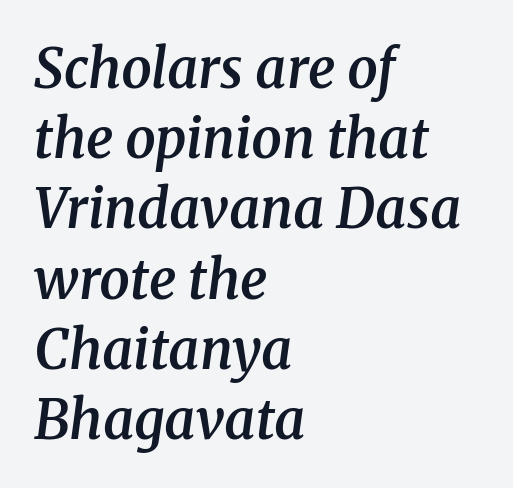
Q: Is the text bold? A: Semi-bold.
Q: Is the text italic (slanted)? A: Yes, it leans right by about 8 degrees.
Q: Is the typeface a serif or a sans-serif typeface? A: Serif.
Q: Is the text underlined? A: No.
Q: How is the paragraph aligned? A: Left-aligned.
Q: Is the spacing between letters normal or unusually wide? A: Normal.
Q: Is the spacing between lines tight, normal or loose? A: Normal.
Q: Width (condensed, normal, or wide)? A: Normal.
Q: Stroke contrast? A: Medium.
Q: x-height? A: Medium.
Q: Monospaced? A: No.
